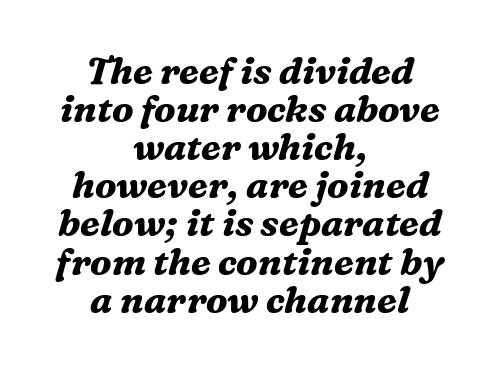
Q: Is the text bold? A: Yes.
Q: Is the text italic (slanted)? A: Yes, it leans right by about 16 degrees.
Q: Is the typeface a serif or a sans-serif typeface? A: Serif.
Q: Is the text underlined? A: No.
Q: How is the paragraph aligned? A: Centered.
Q: Is the spacing between letters normal or unusually wide? A: Normal.
Q: Is the spacing between lines tight, normal or loose? A: Tight.
Q: Width (condensed, normal, or wide)? A: Normal.
Q: Stroke contrast? A: Medium.
Q: x-height? A: Medium.
Q: Monospaced? A: No.
